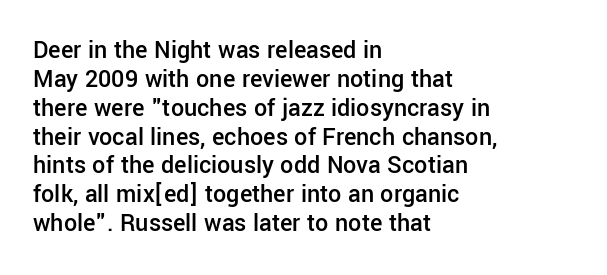
Nobody drew a line under any word here. Rendered with straight, roman letterforms. A semibold gives these letters moderate extra thickness, short of bold. Every row of glyphs begins at an identical x-position on the left.
